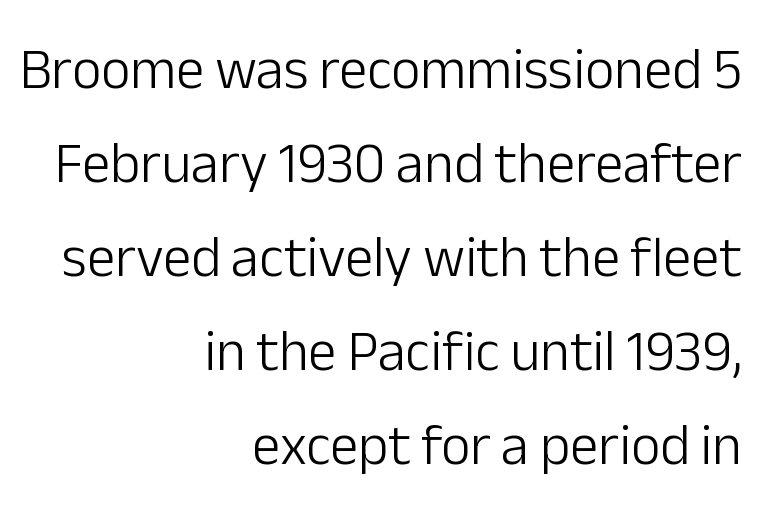
The image shows 57 px light sans-serif type, upright; set right-aligned, normal line spacing (1.65x), normal letter spacing, not underlined; low stroke contrast and a medium x-height.
